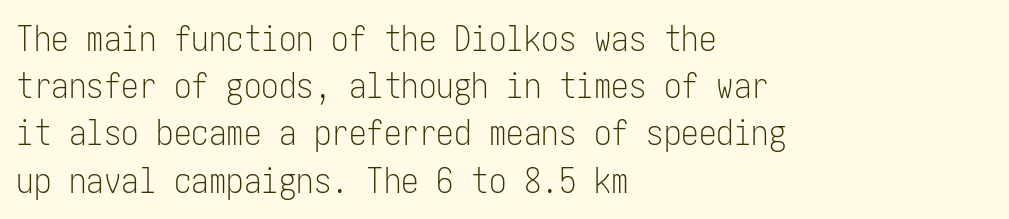
The image shows 35 px light, condensed sans-serif type, upright; set left-aligned, normal line spacing (1.35x), normal letter spacing, not underlined; low stroke contrast and a medium x-height.
